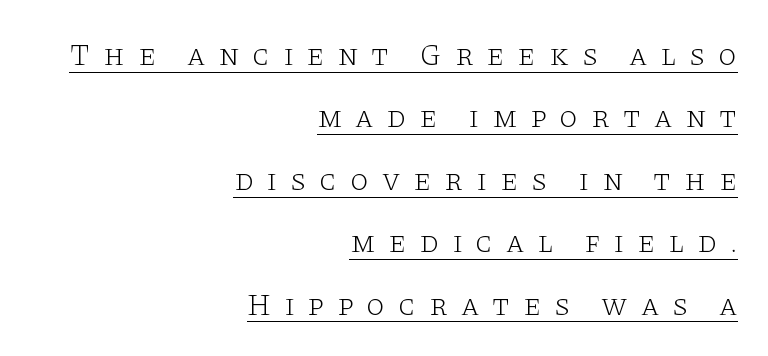
Q: Is the text bold? A: No.
Q: Is the text italic (slanted)? A: No, it is upright.
Q: Is the typeface a serif or a sans-serif typeface? A: Serif.
Q: Is the text underlined? A: Yes.
Q: How is the paragraph aligned? A: Right-aligned.
Q: Is the spacing between letters normal or unusually wide? A: Unusually wide.
Q: Is the spacing between lines tight, normal or loose? A: Loose.
Q: Width (condensed, normal, or wide)? A: Wide.
Q: Stroke contrast? A: Low.
Q: x-height? A: Large.
Q: Monospaced? A: No.
